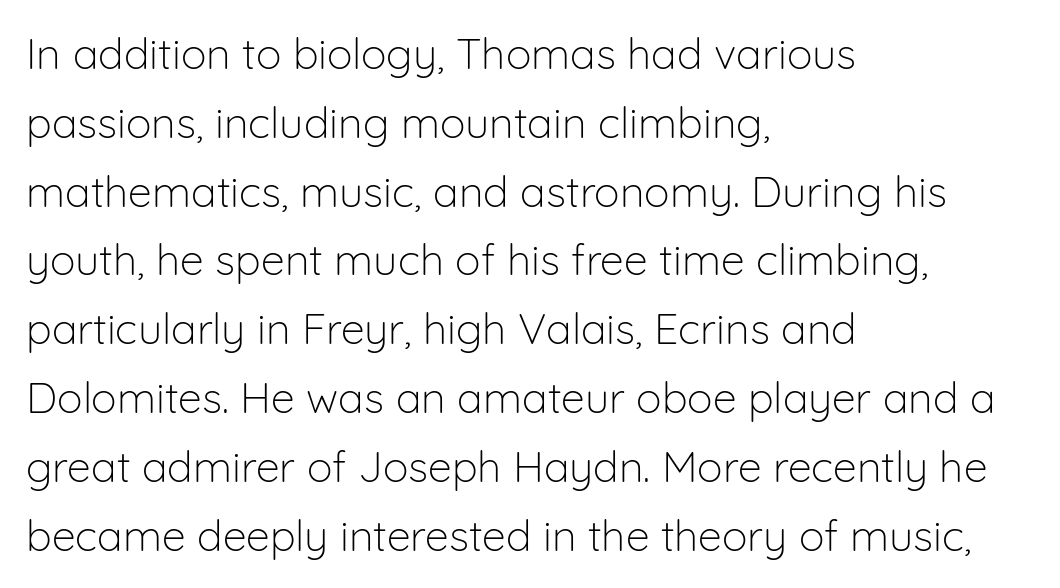
Q: Is the text bold? A: No.
Q: Is the text italic (slanted)? A: No, it is upright.
Q: Is the typeface a serif or a sans-serif typeface? A: Sans-serif.
Q: Is the text underlined? A: No.
Q: How is the paragraph aligned? A: Left-aligned.
Q: Is the spacing between letters normal or unusually wide? A: Normal.
Q: Is the spacing between lines tight, normal or loose? A: Normal.
Q: Width (condensed, normal, or wide)? A: Normal.
Q: Stroke contrast? A: Low.
Q: x-height? A: Medium.
Q: Monospaced? A: No.
